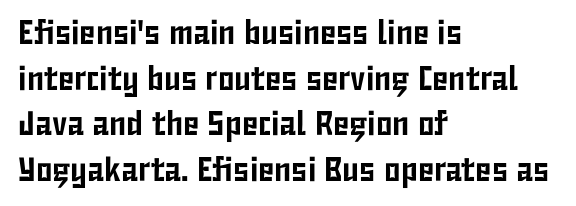
{"serif": "no", "italic": "no", "width": "condensed", "stroke_contrast": "low", "x_height": "medium", "monospaced": "no", "underline": "no", "align": "left", "line_spacing": "normal", "line_spacing_ratio": 1.34, "letter_spacing": "normal", "letter_spacing_em": 0.0, "glyph_px": 34}
